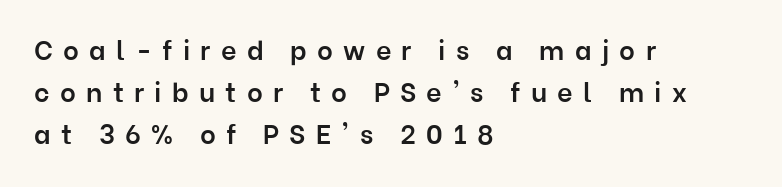
The image shows 27 px text type, upright; set left-aligned, normal line spacing (1.56x), unusually wide letter spacing (+0.38 em), not underlined.
